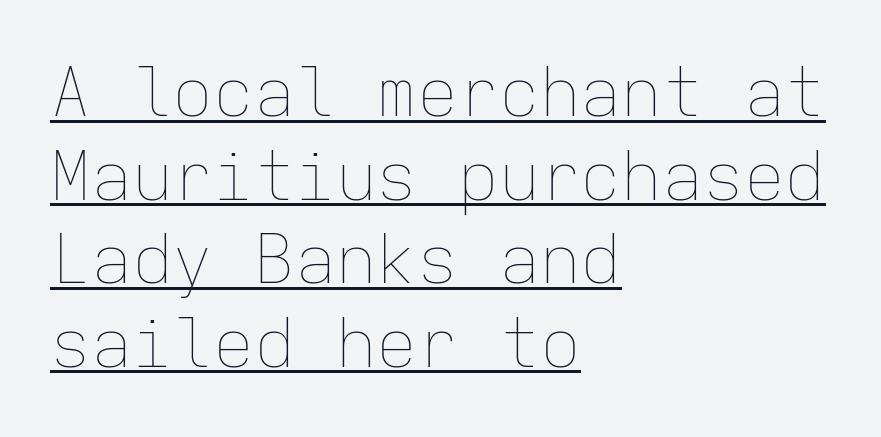
Summary of weight: not heavy and not bold. The letters march in equal steps, a hallmark of fixed-pitch type. Designer's note — italics off, roman on. Glyph-to-glyph distance matches everyday printed text. Compared with undecorated copy, this sample adds a rule below the words.
